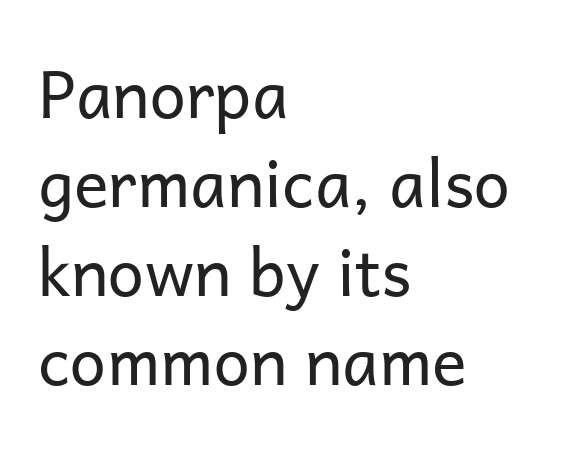
{"serif": "no", "italic": "no", "bold": "no", "weight": "regular", "width": "normal", "stroke_contrast": "low", "x_height": "medium", "monospaced": "no", "underline": "no", "align": "left", "line_spacing": "normal", "line_spacing_ratio": 1.37, "letter_spacing": "normal", "letter_spacing_em": 0.0, "glyph_px": 65}
